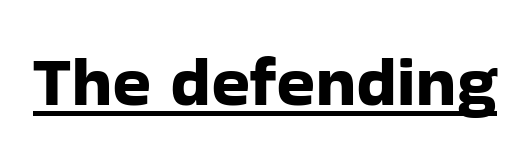
Here the designer chose a conventional face with non-uniform glyph widths. The characters display no serif detailing; their extremities are plain. Characters remain perfectly vertical along every line. There is no visible air inserted between adjacent glyphs. Like a heading marked for emphasis, these lines bear an underscore.
